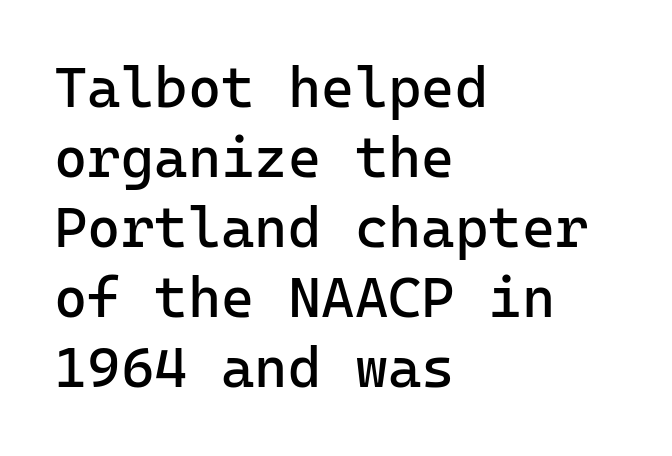
Q: Is the text bold? A: No.
Q: Is the text italic (slanted)? A: No, it is upright.
Q: Is the typeface a serif or a sans-serif typeface? A: Sans-serif.
Q: Is the text underlined? A: No.
Q: How is the paragraph aligned? A: Left-aligned.
Q: Is the spacing between letters normal or unusually wide? A: Normal.
Q: Width (condensed, normal, or wide)? A: Normal.
Q: Stroke contrast? A: Low.
Q: x-height? A: Medium.
Q: Monospaced? A: Yes.
